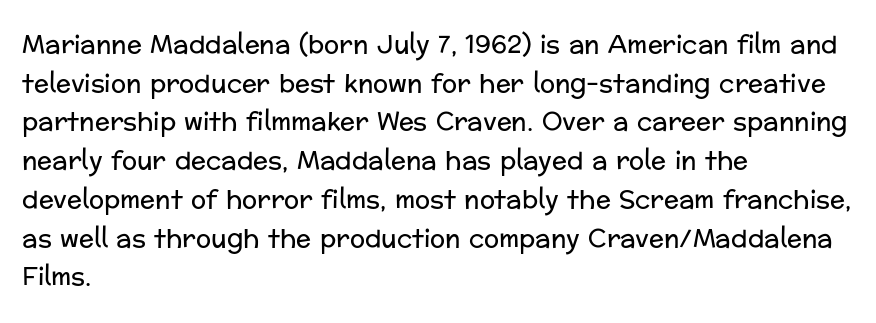
{"italic": "no", "bold": "no", "underline": "no", "align": "left", "line_spacing": "normal", "line_spacing_ratio": 1.55, "letter_spacing": "normal", "letter_spacing_em": 0.0, "glyph_px": 25}
